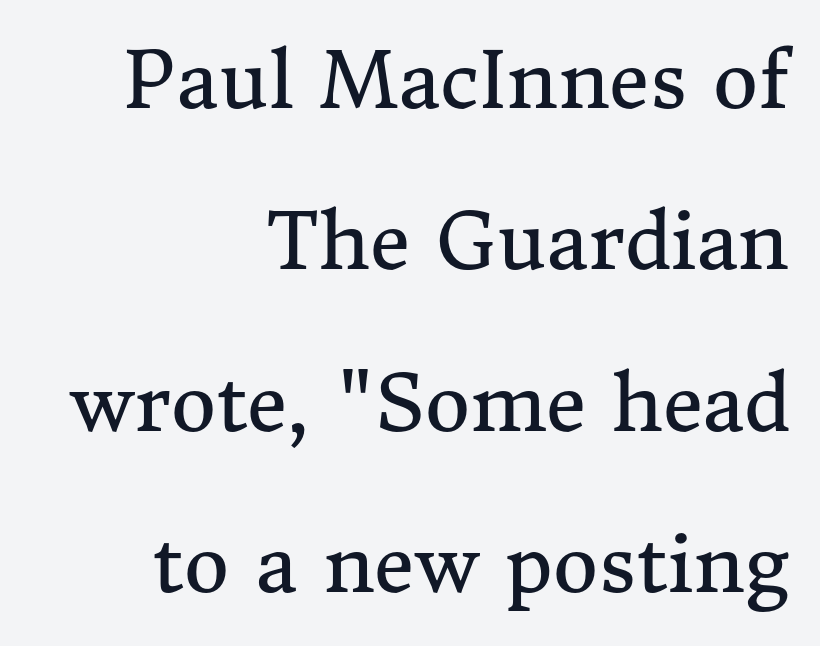
Q: Is the text bold? A: No.
Q: Is the text italic (slanted)? A: No, it is upright.
Q: Is the typeface a serif or a sans-serif typeface? A: Serif.
Q: Is the text underlined? A: No.
Q: How is the paragraph aligned? A: Right-aligned.
Q: Is the spacing between letters normal or unusually wide? A: Normal.
Q: Is the spacing between lines tight, normal or loose? A: Loose.
Q: Width (condensed, normal, or wide)? A: Normal.
Q: Stroke contrast? A: Medium.
Q: x-height? A: Medium.
Q: Monospaced? A: No.
